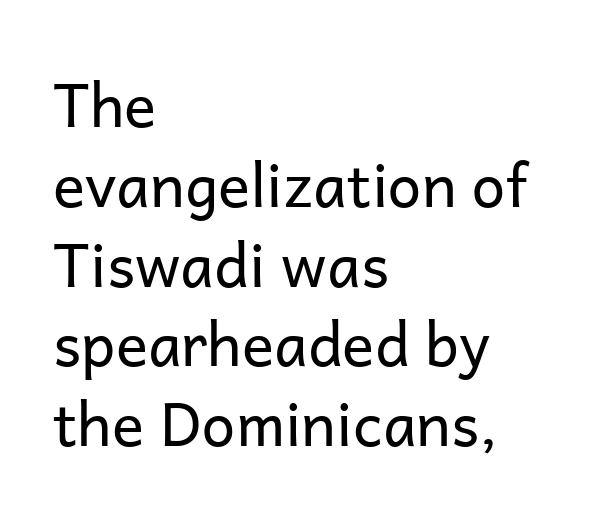
Look at the tracking — it's just the regular setting, nothing added. No extra ink here — the face is not bold. The axis of the letterforms is exactly vertical. The strip under each line holds only bare page. Line beginnings align vertically; line endings do not. Looks like regular typesetting: each glyph gets only the width it needs.
